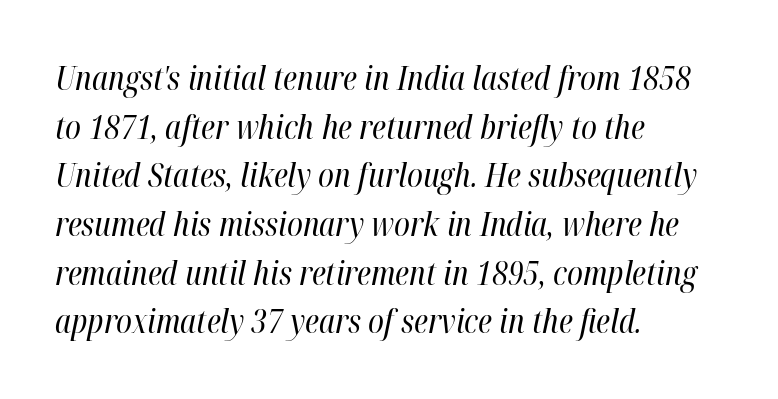
{"italic": "yes", "lean": "right", "slant_degrees": 12, "bold": "no", "weight": "regular", "width": "condensed", "stroke_contrast": "high", "x_height": "medium", "monospaced": "no", "underline": "no", "align": "left", "line_spacing": "normal", "line_spacing_ratio": 1.52, "letter_spacing": "normal", "letter_spacing_em": 0.0, "glyph_px": 32}
